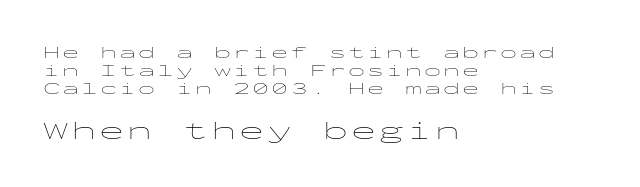
{"italic": "no", "bold": "no", "underline": "no", "align": "left", "line_spacing": "tight", "line_spacing_ratio": 1.05, "larger_block": "second", "size_ratio": 1.47, "glyph_px": 25}
